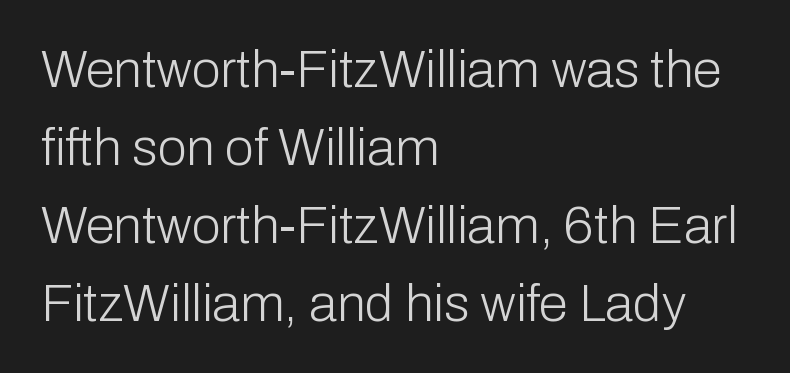
Q: Is the text bold? A: No.
Q: Is the text italic (slanted)? A: No, it is upright.
Q: Is the typeface a serif or a sans-serif typeface? A: Sans-serif.
Q: Is the text underlined? A: No.
Q: How is the paragraph aligned? A: Left-aligned.
Q: Is the spacing between letters normal or unusually wide? A: Normal.
Q: Is the spacing between lines tight, normal or loose? A: Normal.
Q: Width (condensed, normal, or wide)? A: Normal.
Q: Stroke contrast? A: Low.
Q: x-height? A: Medium.
Q: Monospaced? A: No.
